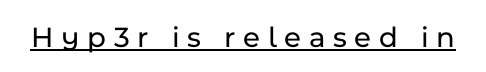
The image shows 30 px sans-serif type, upright; set unusually wide letter spacing (+0.26 em), underlined; low stroke contrast and a medium x-height.
